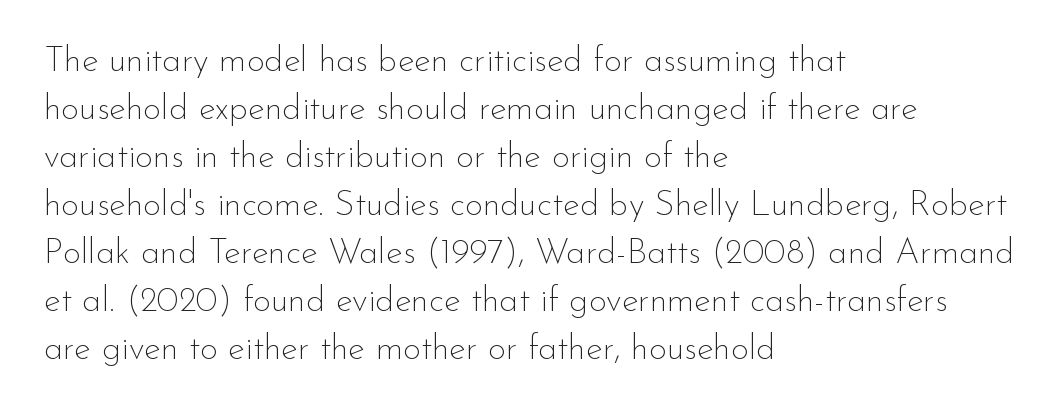
I'd call this a sans setting — the letters go barefoot. The letters stand upright; this is a roman face. The rendering uses natural spacing where letterforms have individual widths. A light-to-regular cut is what we see here. The strip under each line holds only bare page.
